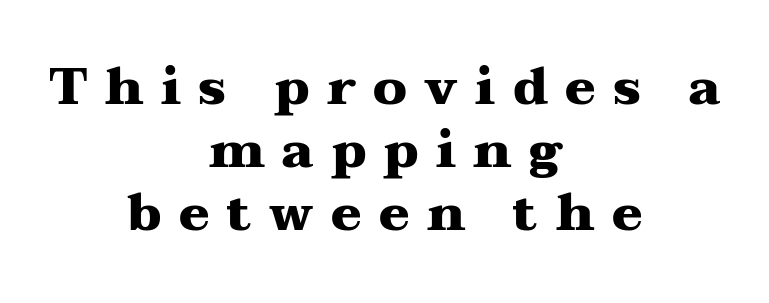
Q: Is the text bold? A: Yes.
Q: Is the text italic (slanted)? A: No, it is upright.
Q: Is the typeface a serif or a sans-serif typeface? A: Serif.
Q: Is the text underlined? A: No.
Q: How is the paragraph aligned? A: Centered.
Q: Is the spacing between letters normal or unusually wide? A: Unusually wide.
Q: Width (condensed, normal, or wide)? A: Wide.
Q: Stroke contrast? A: Medium.
Q: x-height? A: Medium.
Q: Monospaced? A: No.
